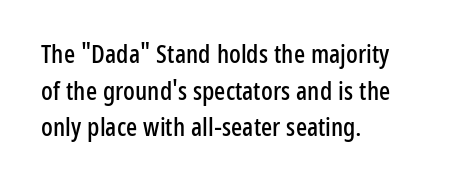
Here the glyphs are tracked normally, forming tight word shapes. Upright lettering throughout. Underline: absent. The lines are quadded left.
